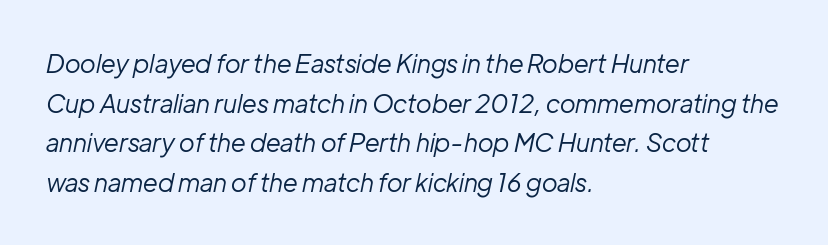
Descenders are the only things crossing below the line. Default kerning and tracking; the words read as compact shapes. The rendering applies a slant to the glyphs. Is this a heavy cut? Hardly; it is regular or lighter.
